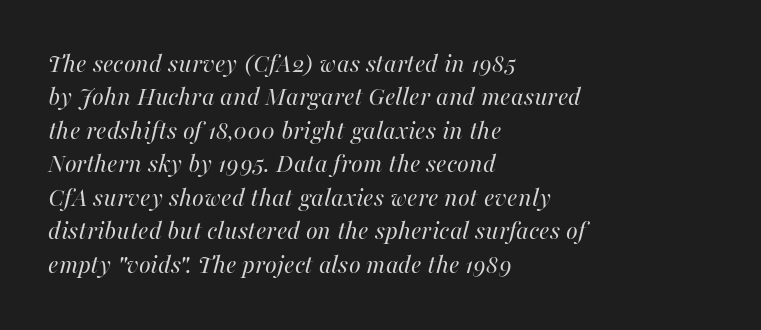
The image shows 27 px text type, italic (leaning right); set left-aligned, line spacing 1.24x, normal letter spacing, not underlined.
